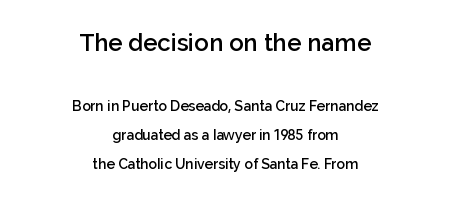
{"italic": "no", "bold": "semi", "underline": "no", "align": "center", "line_spacing": "loose", "line_spacing_ratio": 2.07, "letter_spacing": "normal", "letter_spacing_em": 0.0, "larger_block": "first", "size_ratio": 1.71, "glyph_px": 24}
